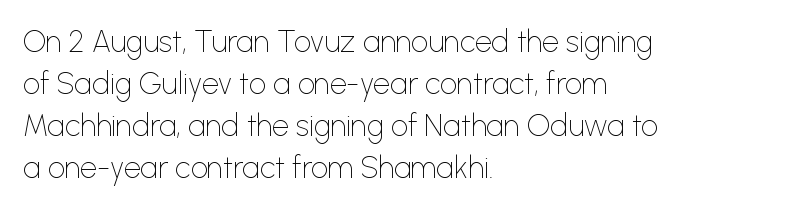
Check under the words: just untouched page. Quick note: not italic, upright. Students, observe: this is what conventionally led text looks like. What stands out about the letter spacing? Nothing — it is the standard amount. The setting favours the left margin, as ordinary paragraphs usually do.
